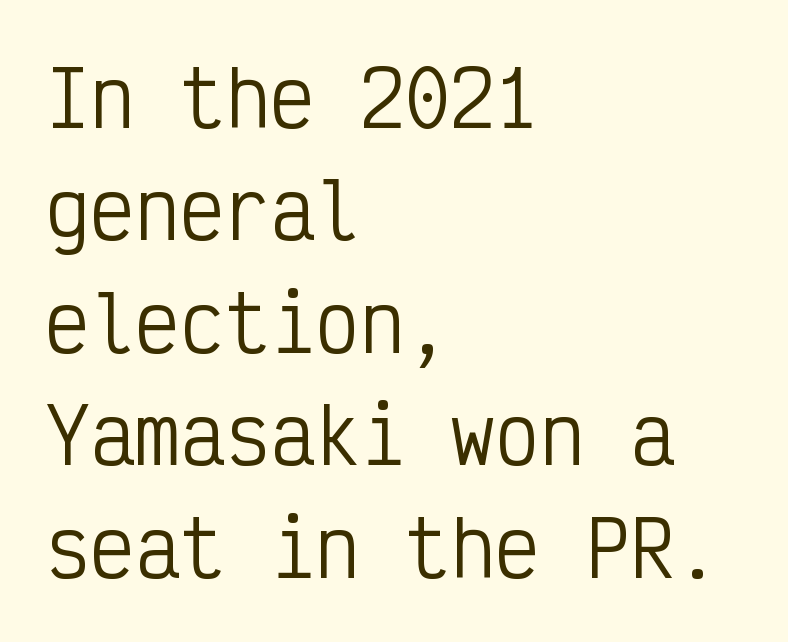
Caption: multi-line text, flush left, ragged right. The tracking reads as untouched default to a designer's eye. A bare baseline throughout the passage. Stem width sits at or under what a default text font uses. The lettering stays uniformly vertical, giving the passage a roman look. This sample uses a sans-serif face.
